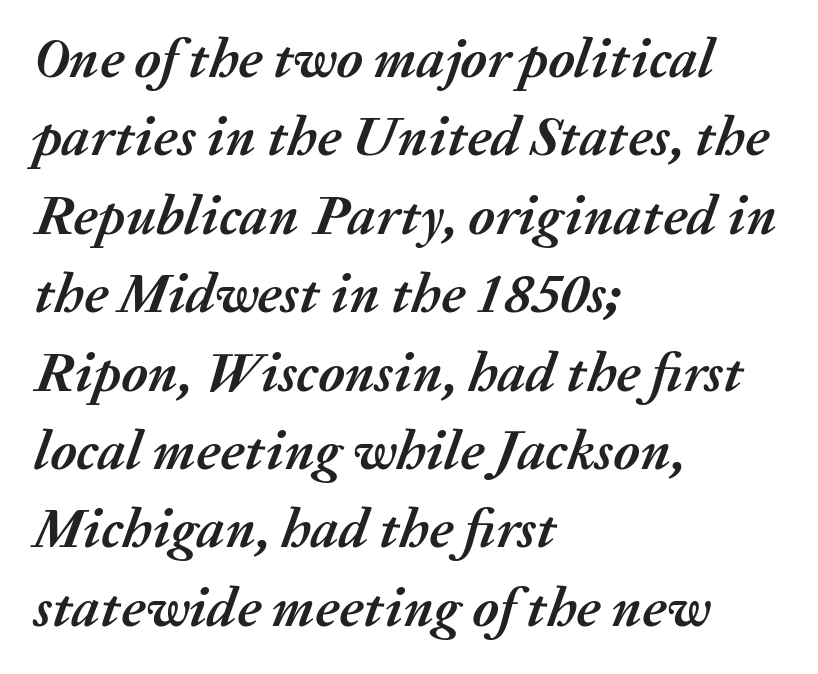
The image shows 56 px semibold type, italic (leaning right); set left-aligned, normal line spacing (1.4x), normal letter spacing, not underlined; medium stroke contrast and a medium x-height.
